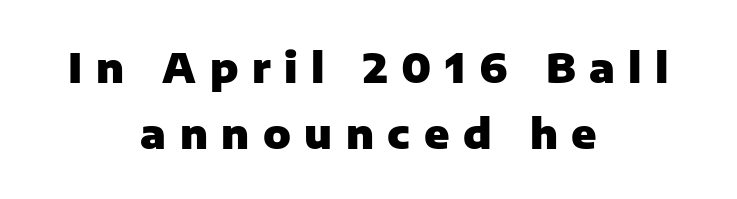
The image shows 41 px heavy sans-serif type, upright; set centered, normal line spacing (1.6x), unusually wide letter spacing (+0.33 em), not underlined; low stroke contrast and a medium x-height.
